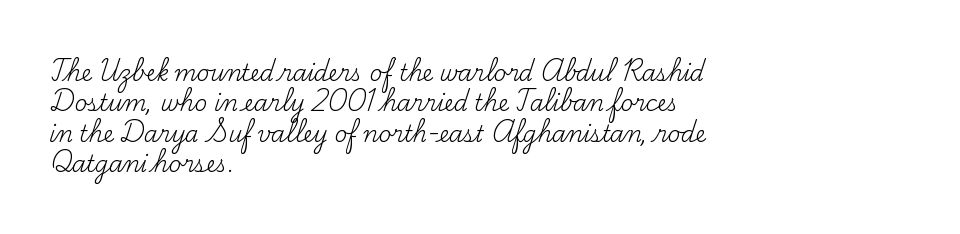
{"bold": "no", "underline": "no", "align": "left", "line_spacing": "normal", "line_spacing_ratio": 1.38, "letter_spacing": "normal", "letter_spacing_em": 0.0, "glyph_px": 22}
